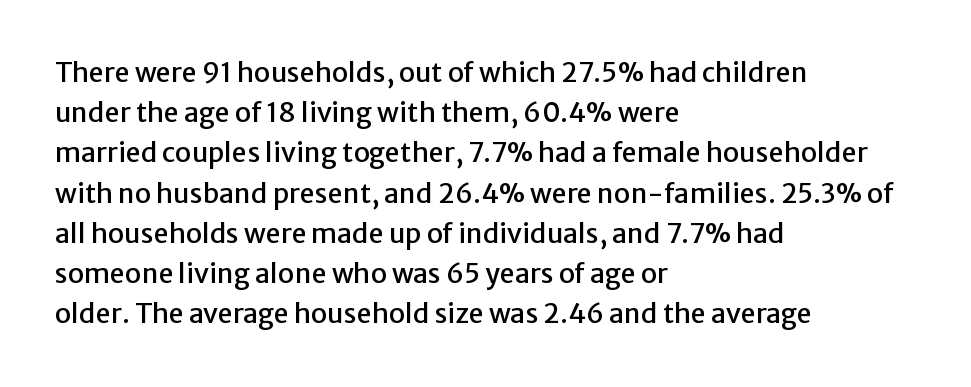
{"italic": "no", "underline": "no", "align": "left", "line_spacing": "normal", "line_spacing_ratio": 1.49, "letter_spacing": "normal", "letter_spacing_em": 0.0, "glyph_px": 27}
